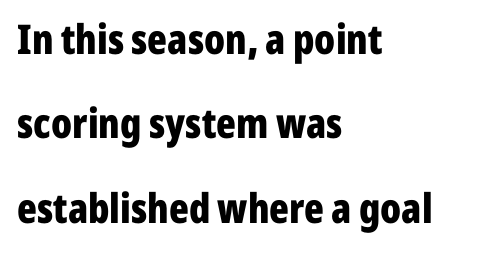
The image shows 41 px bold, condensed sans-serif type, upright; set left-aligned, loose line spacing (2.06x), normal letter spacing, not underlined; low stroke contrast and a medium x-height.
